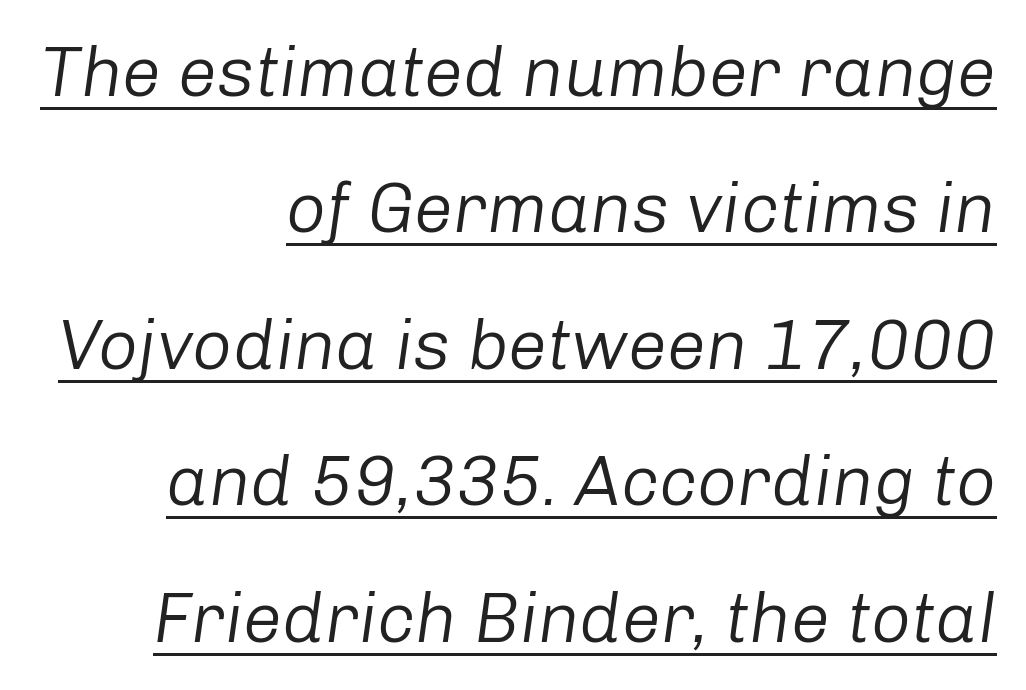
The designer dialed line spacing up above the default. The text carries the slant typical of an italic or oblique font. The paragraph shown leans on its right margin. Nothing heavy about these letters — not bold at all. Each letter keeps its own natural width here, so spacing adapts to shape. These characters rest on top of a visible drawn line.
